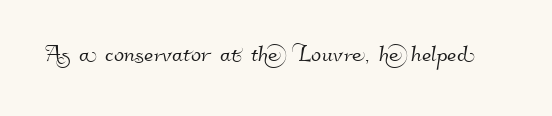
{"serif": "no", "width": "normal", "stroke_contrast": "high", "x_height": "small", "monospaced": "no", "underline": "no", "letter_spacing": "normal", "letter_spacing_em": 0.0, "glyph_px": 30}
